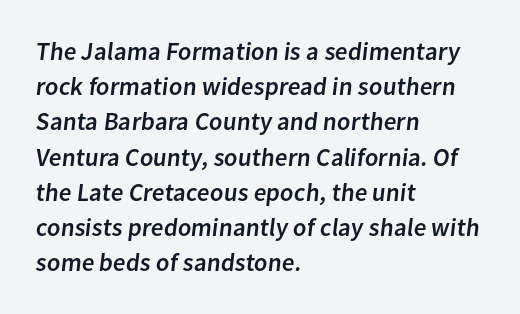
The image shows 25 px text type; set left-aligned, normal line spacing (1.41x), normal letter spacing, not underlined.
